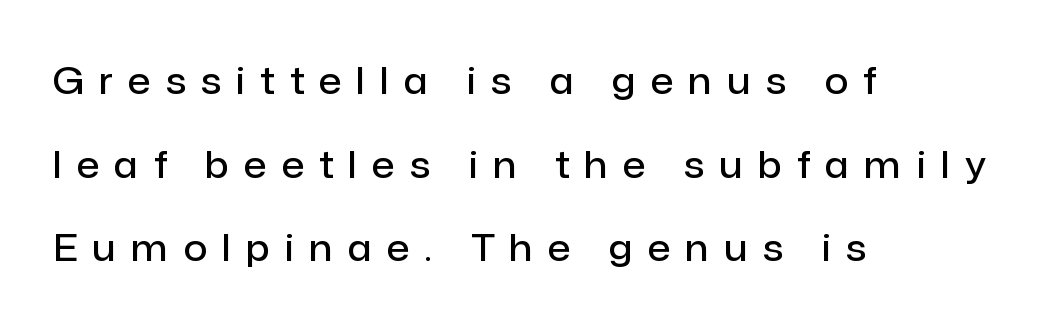
The image shows 37 px semibold sans-serif type, upright; set left-aligned, loose line spacing (2.26x), unusually wide letter spacing (+0.41 em), not underlined; low stroke contrast and a medium x-height.
